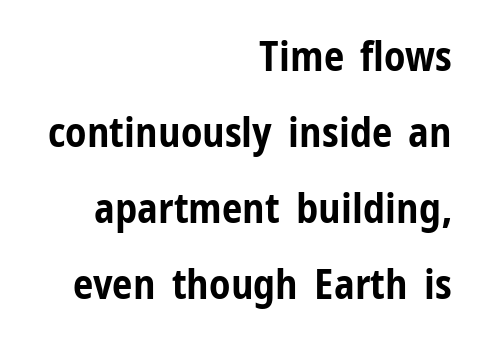
Q: Is the text bold? A: Yes.
Q: Is the text italic (slanted)? A: No, it is upright.
Q: Is the typeface a serif or a sans-serif typeface? A: Sans-serif.
Q: Is the text underlined? A: No.
Q: How is the paragraph aligned? A: Right-aligned.
Q: Is the spacing between letters normal or unusually wide? A: Normal.
Q: Width (condensed, normal, or wide)? A: Condensed.
Q: Stroke contrast? A: Low.
Q: x-height? A: Medium.
Q: Monospaced? A: No.
